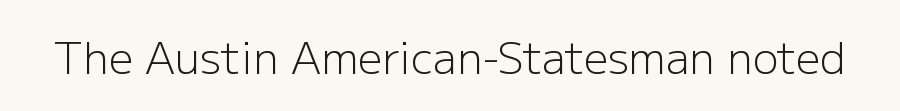
The image shows 43 px light sans-serif type, upright; set normal letter spacing, not underlined; low stroke contrast and a medium x-height.
